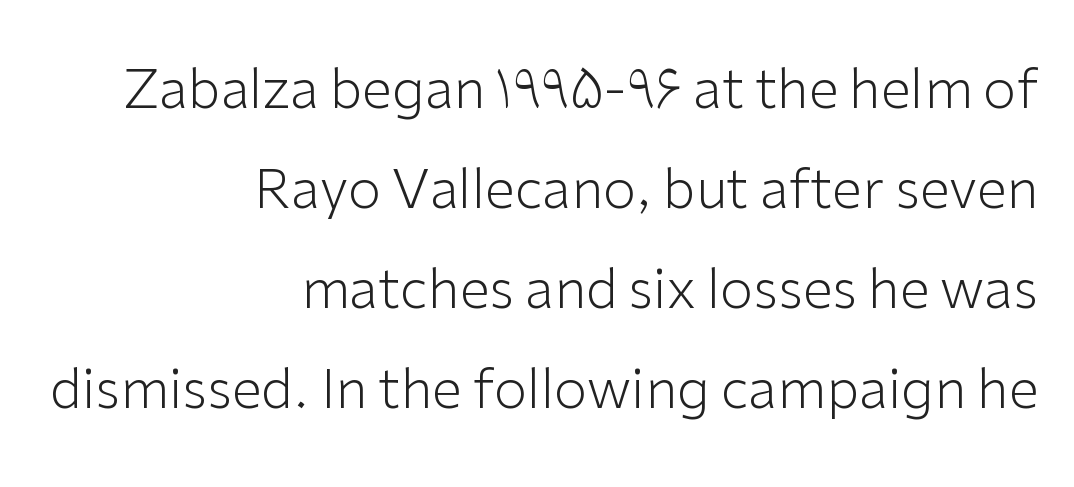
Q: Is the text bold? A: No.
Q: Is the text italic (slanted)? A: No, it is upright.
Q: Is the typeface a serif or a sans-serif typeface? A: Sans-serif.
Q: Is the text underlined? A: No.
Q: How is the paragraph aligned? A: Right-aligned.
Q: Is the spacing between letters normal or unusually wide? A: Normal.
Q: Width (condensed, normal, or wide)? A: Normal.
Q: Stroke contrast? A: Low.
Q: x-height? A: Medium.
Q: Monospaced? A: No.
